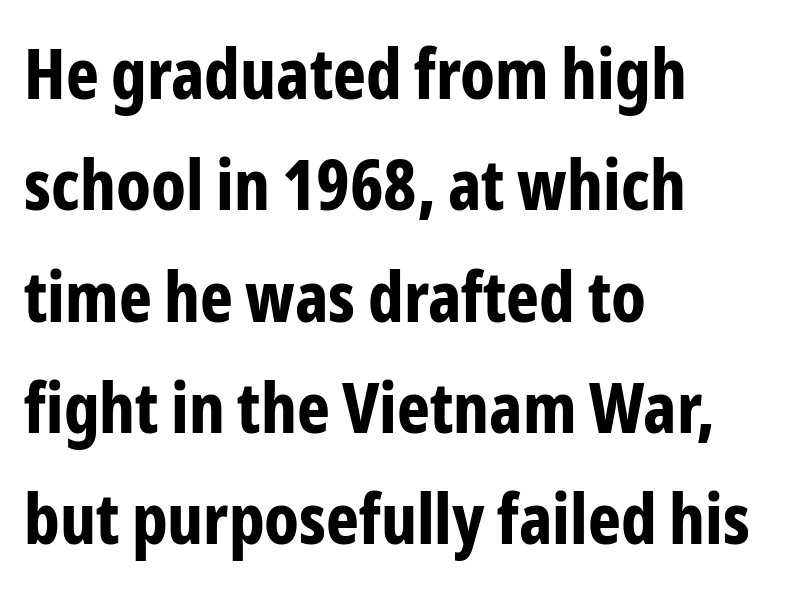
Whoever set this chose a conventional vertical rhythm. Unlike a traditional serif, this face leaves its strokes unadorned. Teacher's note: observe the even left margin — that is flush-left alignment. Has an underline been added? It has not.
